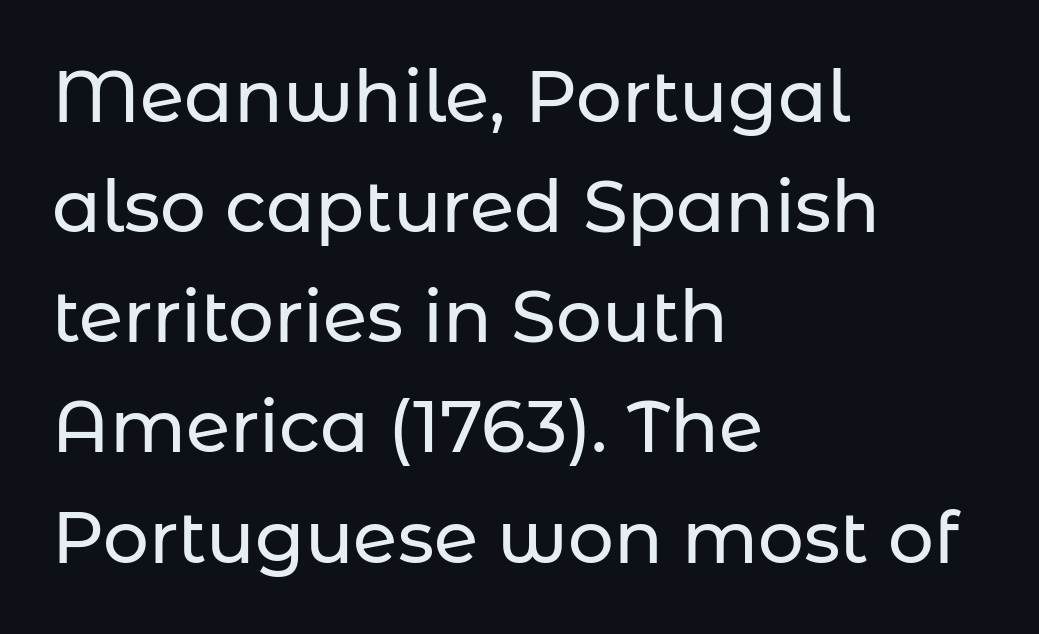
The image shows 72 px sans-serif type, upright; set left-aligned, normal line spacing (1.53x), normal letter spacing, not underlined; low stroke contrast and a medium x-height.
